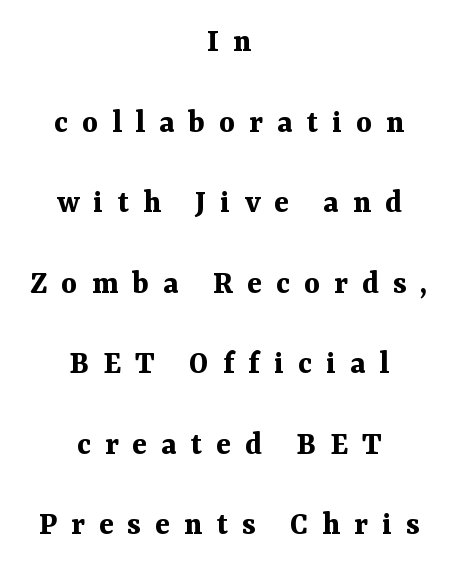
Q: Is the text bold? A: Yes.
Q: Is the text italic (slanted)? A: No, it is upright.
Q: Is the typeface a serif or a sans-serif typeface? A: Serif.
Q: Is the text underlined? A: No.
Q: How is the paragraph aligned? A: Centered.
Q: Is the spacing between letters normal or unusually wide? A: Unusually wide.
Q: Is the spacing between lines tight, normal or loose? A: Loose.
Q: Width (condensed, normal, or wide)? A: Normal.
Q: Stroke contrast? A: Medium.
Q: x-height? A: Medium.
Q: Monospaced? A: No.
